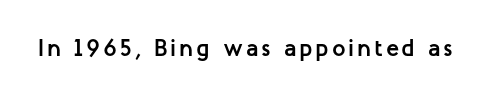
{"italic": "no", "bold": "yes", "underline": "no", "glyph_px": 24}
